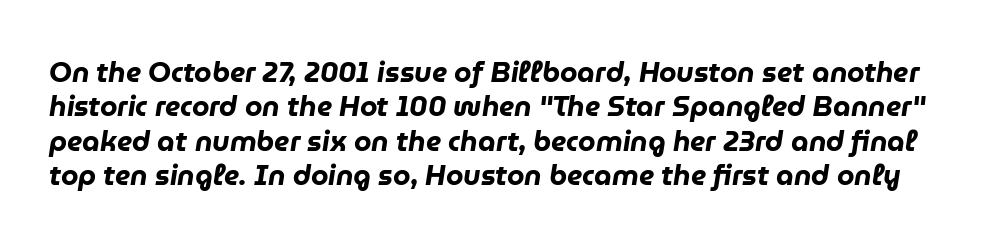
Q: Is the text bold? A: Yes.
Q: Is the text italic (slanted)? A: Yes, it leans right by about 9 degrees.
Q: Is the text underlined? A: No.
Q: Is the spacing between letters normal or unusually wide? A: Normal.
Q: Width (condensed, normal, or wide)? A: Normal.
Q: Stroke contrast? A: Low.
Q: x-height? A: Medium.
Q: Monospaced? A: No.
